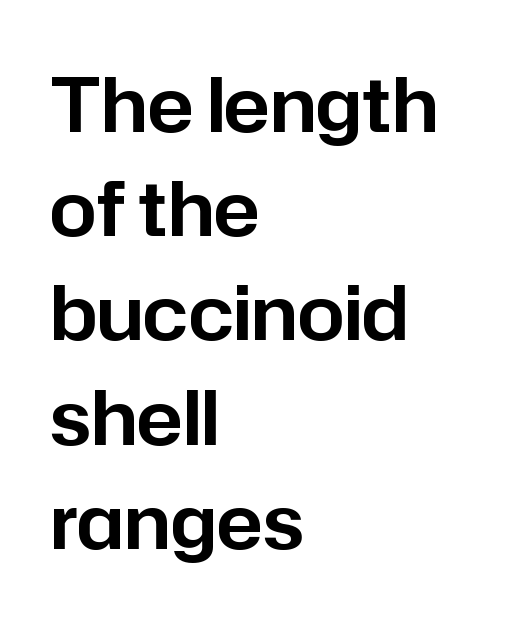
Q: Is the text italic (slanted)? A: No, it is upright.
Q: Is the typeface a serif or a sans-serif typeface? A: Sans-serif.
Q: Is the text underlined? A: No.
Q: How is the paragraph aligned? A: Left-aligned.
Q: Is the spacing between letters normal or unusually wide? A: Normal.
Q: Is the spacing between lines tight, normal or loose? A: Normal.
Q: Width (condensed, normal, or wide)? A: Normal.
Q: Stroke contrast? A: Low.
Q: x-height? A: Medium.
Q: Monospaced? A: No.
